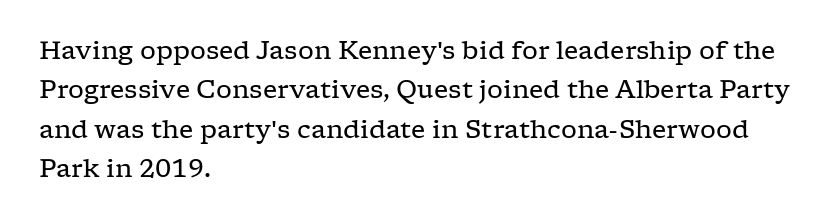
The image shows 25 px text type, upright; set left-aligned, normal line spacing (1.58x), normal letter spacing, not underlined.
